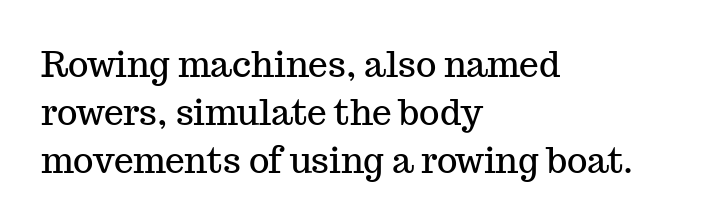
The image shows 35 px serif type, upright; set left-aligned, normal line spacing (1.37x), normal letter spacing, not underlined; medium stroke contrast and a medium x-height.
